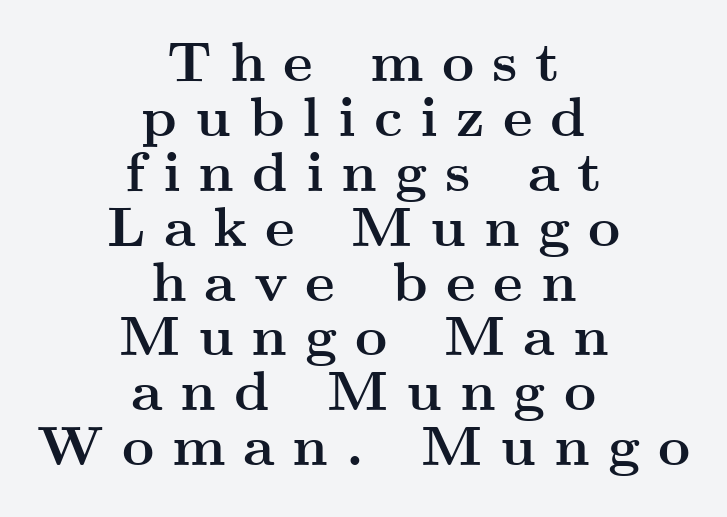
On the weight axis this lands at bold, roughly 700. Has an underline been added? It has not. Whoever set this chose condensed vertical rhythm over breathing room. In CSS terms this would be text-align: center. Words appear elongated and porous because spacing is wide. The face used here is seriffed, in the tradition of book romans.
